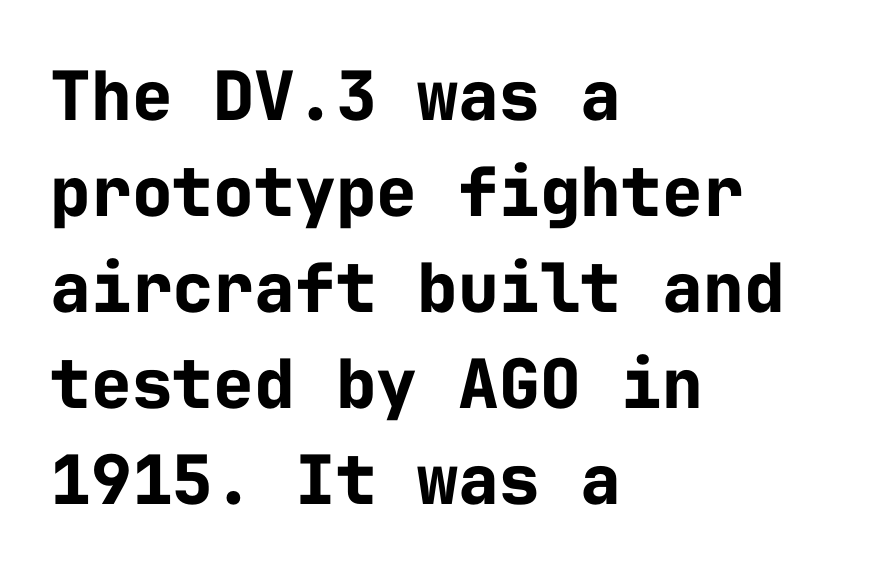
The leading is moderate, giving the passage an even texture. In terms of letterform style, serifs are entirely absent. Does extra space separate the letters? No, they use regular spacing. Line starts are locked; line ends wander. The zone under the glyphs is completely vacant.
